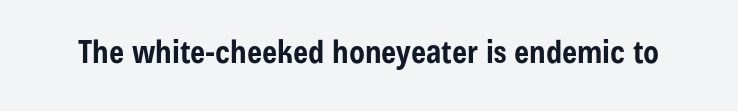
Q: Is the text bold? A: Yes.
Q: Is the text italic (slanted)? A: No, it is upright.
Q: Is the typeface a serif or a sans-serif typeface? A: Sans-serif.
Q: Is the text underlined? A: No.
Q: Is the spacing between letters normal or unusually wide? A: Normal.
Q: Width (condensed, normal, or wide)? A: Condensed.
Q: Stroke contrast? A: Low.
Q: x-height? A: Medium.
Q: Monospaced? A: No.
